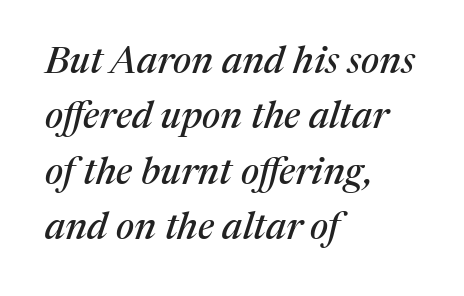
Q: Is the text italic (slanted)? A: Yes, it leans right by about 17 degrees.
Q: Is the typeface a serif or a sans-serif typeface? A: Serif.
Q: Is the text underlined? A: No.
Q: How is the paragraph aligned? A: Left-aligned.
Q: Is the spacing between letters normal or unusually wide? A: Normal.
Q: Is the spacing between lines tight, normal or loose? A: Normal.
Q: Width (condensed, normal, or wide)? A: Normal.
Q: Stroke contrast? A: Medium.
Q: x-height? A: Medium.
Q: Monospaced? A: No.
